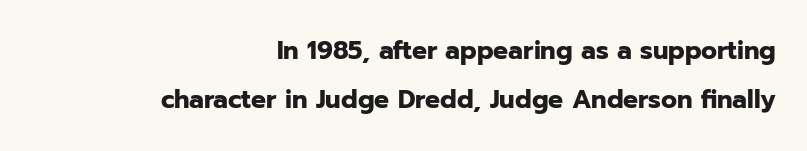
Q: Is the text bold? A: Yes.
Q: Is the text italic (slanted)? A: No, it is upright.
Q: Is the text underlined? A: No.
Q: How is the paragraph aligned? A: Right-aligned.
Q: Is the spacing between letters normal or unusually wide? A: Normal.
Q: Is the spacing between lines tight, normal or loose? A: Loose.
